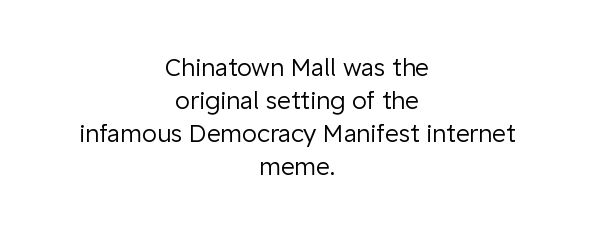
Q: Is the text bold? A: No.
Q: Is the text italic (slanted)? A: No, it is upright.
Q: Is the text underlined? A: No.
Q: How is the paragraph aligned? A: Centered.
Q: Is the spacing between letters normal or unusually wide? A: Normal.
Q: Is the spacing between lines tight, normal or loose? A: Normal.
